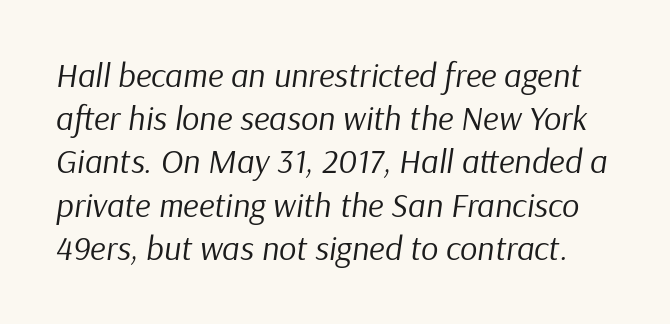
{"italic": "yes", "lean": "right", "slant_degrees": 9, "bold": "no", "weight": "regular", "width": "normal", "stroke_contrast": "low", "x_height": "medium", "monospaced": "no", "underline": "no", "line_spacing": "normal", "line_spacing_ratio": 1.27, "letter_spacing": "normal", "letter_spacing_em": 0.0, "glyph_px": 34}
